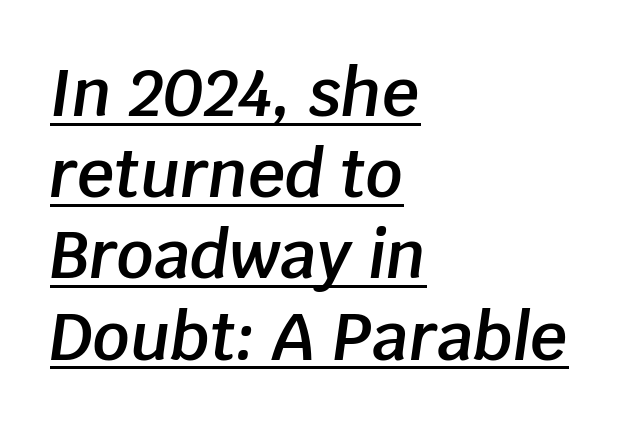
Teacher's note: observe the even left margin — that is flush-left alignment. Regarding leading, the lines here are spaced in the standard way. If you drew a line through each stem, it would be angled. Check the space under the baseline: a stroke is drawn there. Caption: semibold face, moderately heavy strokes. Character widths vary here, with narrow letters taking less room than wide ones.
